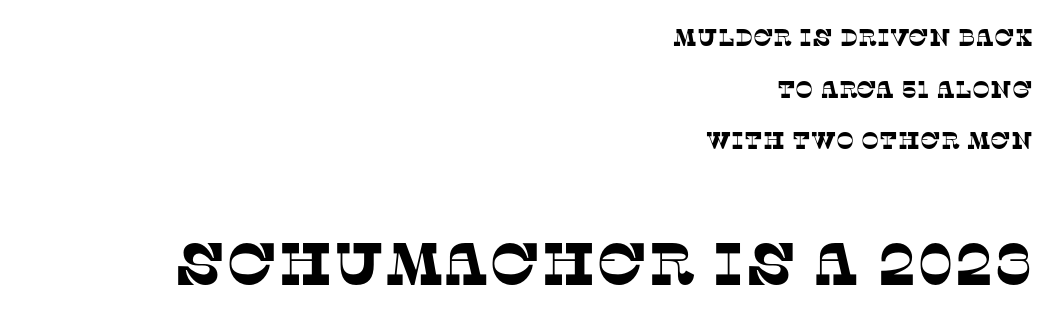
Q: Is the typeface a serif or a sans-serif typeface? A: Serif.
Q: Is the text underlined? A: No.
Q: How is the paragraph aligned? A: Right-aligned.
Q: Is the spacing between letters normal or unusually wide? A: Normal.
Q: Is the spacing between lines tight, normal or loose? A: Loose.
Q: Which block of text is set in a larger size, the first (top) or the second (bottom)? A: The second (bottom) one.
Q: Width (condensed, normal, or wide)? A: Normal.
Q: Stroke contrast? A: Low.
Q: x-height? A: Large.
Q: Monospaced? A: No.
